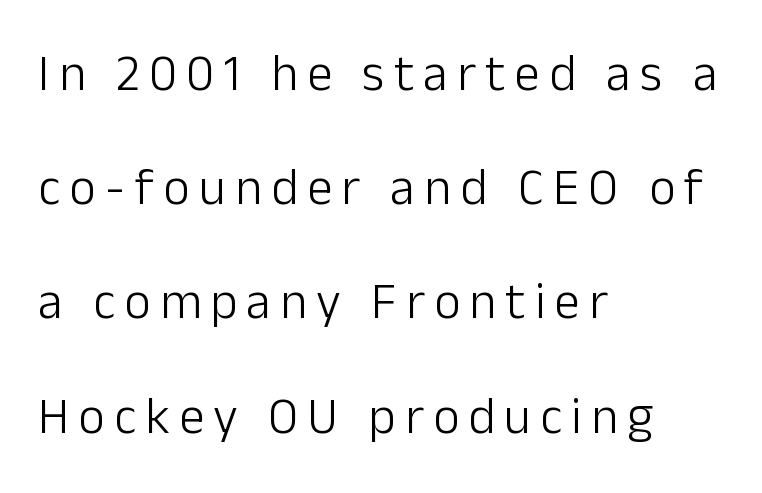
{"serif": "no", "italic": "no", "bold": "no", "weight": "light", "width": "normal", "stroke_contrast": "low", "x_height": "medium", "monospaced": "no", "underline": "no", "align": "left", "line_spacing": "loose", "line_spacing_ratio": 2.24, "glyph_px": 51}
